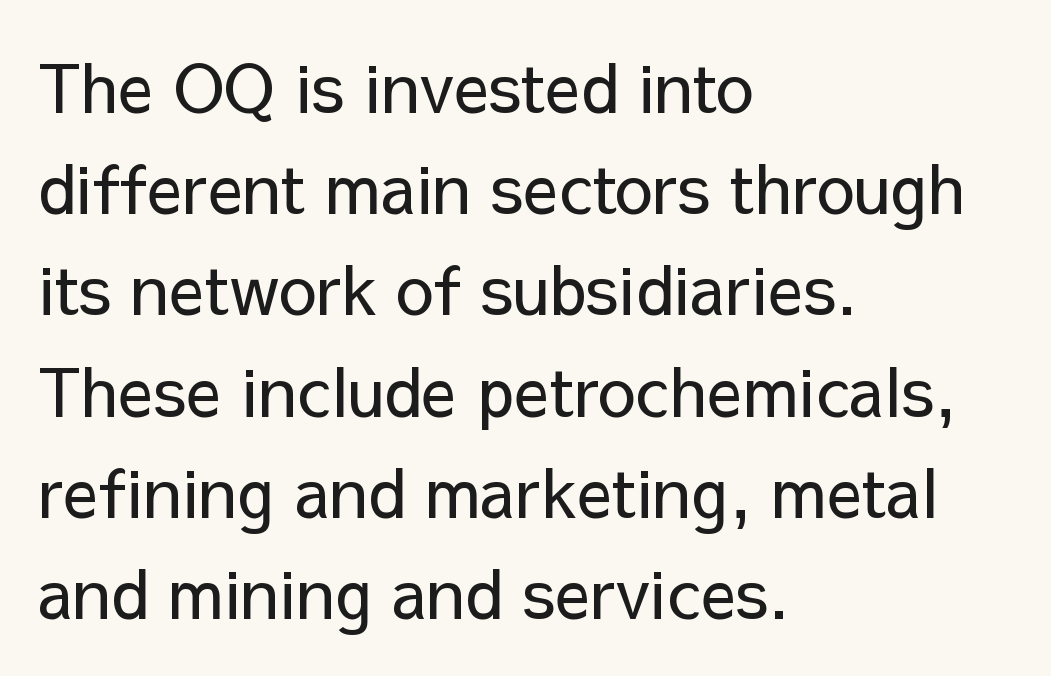
A student would call this left alignment; a typographer would say flush left, rag right. Each word holds together tightly as a unit, with standard inter-letter gaps. These lines sit exactly where default settings would place them. Note the varied advance widths — an 'i' is clearly narrower than an 'm'. Words float on clear page, feet unadorned. No chunkiness to these letters — they're not bold.
